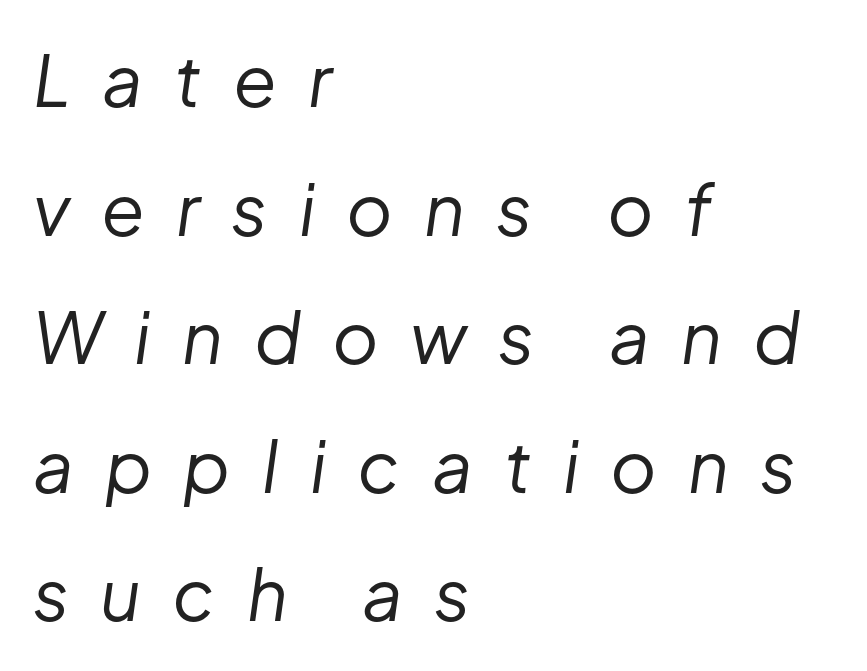
The image shows 71 px regular-weight type, italic (leaning right); set left-aligned, line spacing 1.81x, unusually wide letter spacing (+0.44 em), not underlined; low stroke contrast and a medium x-height.
